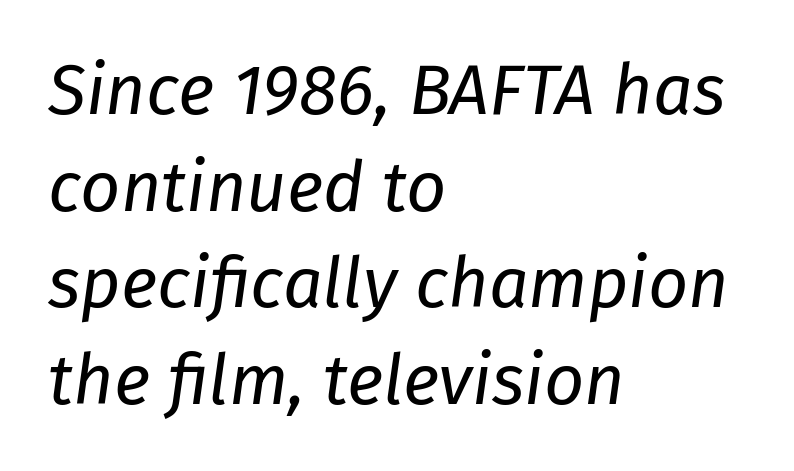
The face used here has a pronounced slope to its letters. Rule under the text: the space is simply empty. The line texture is even and compact thanks to regular tracking. The leading is moderate, giving the passage an even texture. Counters stay open thanks to moderate or lighter strokes.
